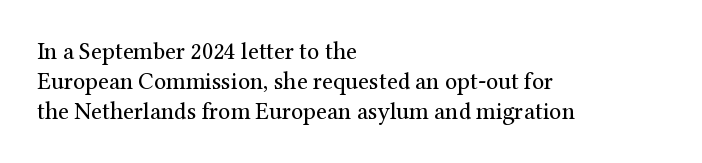
The weight would be labelled regular, book, light, or lighter still. Every stem runs plumb, perpendicular to the baseline. Descender tails drop into unmarked territory. One glance says typical: line gaps are just what's usual.
